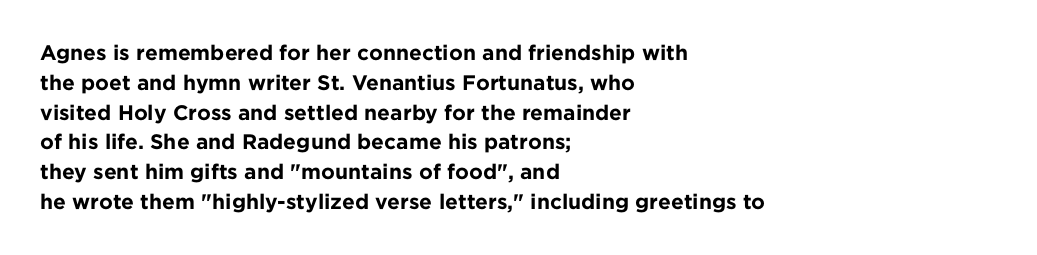
Q: Is the text bold? A: Yes.
Q: Is the text italic (slanted)? A: No, it is upright.
Q: Is the text underlined? A: No.
Q: How is the paragraph aligned? A: Left-aligned.
Q: Is the spacing between letters normal or unusually wide? A: Normal.
Q: Is the spacing between lines tight, normal or loose? A: Normal.
